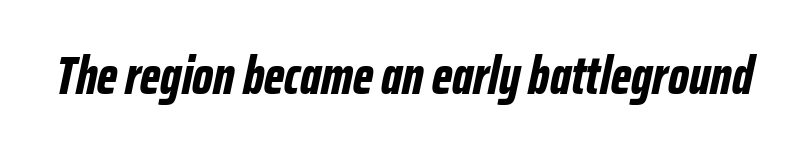
{"italic": "yes", "lean": "right", "slant_degrees": 12, "bold": "yes", "weight": "bold", "width": "condensed", "stroke_contrast": "low", "x_height": "medium", "monospaced": "no", "underline": "no", "letter_spacing": "normal", "letter_spacing_em": 0.0, "glyph_px": 53}
